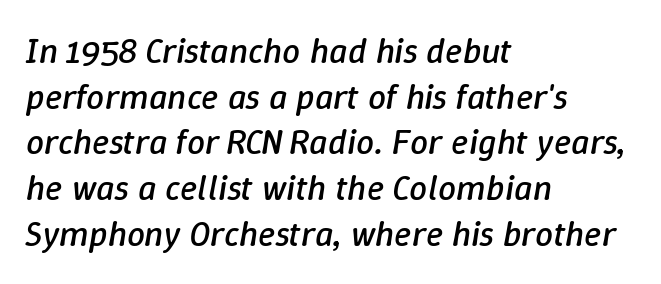
{"italic": "yes", "lean": "right", "slant_degrees": 9, "bold": "no", "weight": "regular", "width": "normal", "stroke_contrast": "low", "x_height": "medium", "monospaced": "no", "underline": "no", "align": "left", "line_spacing": "normal", "line_spacing_ratio": 1.27, "letter_spacing": "normal", "letter_spacing_em": 0.0, "glyph_px": 36}
